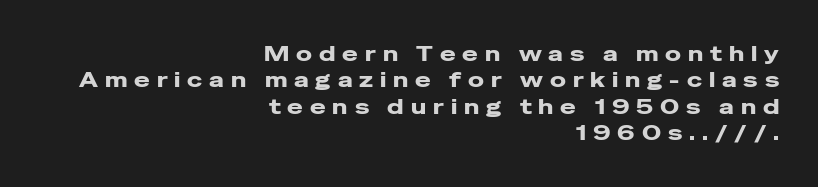
Bare-footed words on every line. What's the leading like? Ordinary, nothing unusual. The lettering holds an erect, upright posture throughout. This rendering widens character spacing well past its baseline value. One-word summary of the alignment: right.
